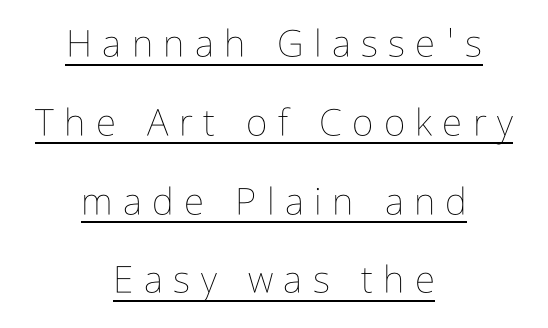
In CSS terms this would be text-align: center. This sample uses expanded letter spacing, leaving extra air between glyphs. The typeface has the unassuming heft of standard copy or less. Quick note: underline on. Note the varied advance widths — an 'i' is clearly narrower than an 'm'. Designer's note — italics off, roman on.
